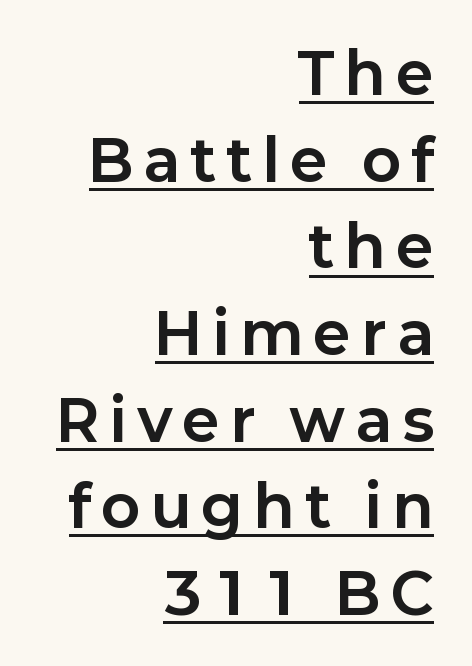
The image shows 57 px bold sans-serif type, upright; set right-aligned, normal line spacing (1.52x), unusually wide letter spacing (+0.2 em), underlined; low stroke contrast and a medium x-height.
